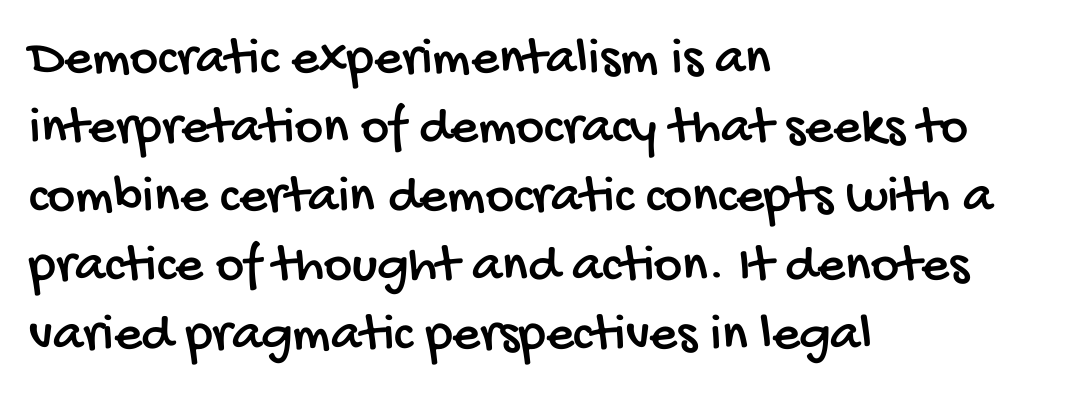
The image shows 54 px condensed sans-serif type; set left-aligned, normal line spacing (1.28x), normal letter spacing, not underlined; low stroke contrast and a large x-height.
